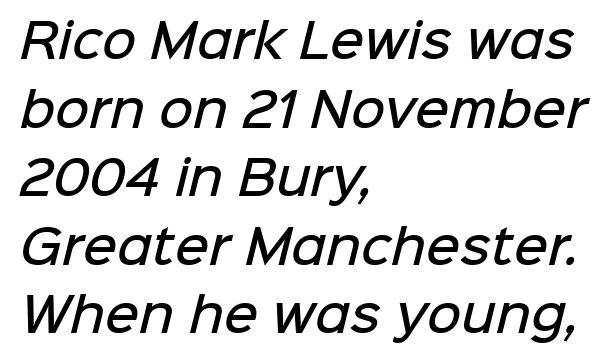
The image shows 47 px semibold sans-serif type; set left-aligned, normal line spacing (1.46x), normal letter spacing, not underlined; low stroke contrast and a medium x-height.
